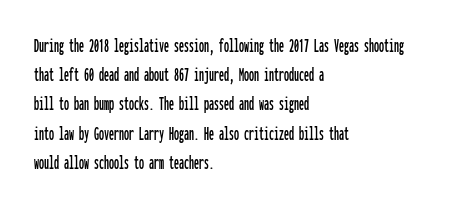
Q: Is the text italic (slanted)? A: No, it is upright.
Q: Is the text underlined? A: No.
Q: How is the paragraph aligned? A: Left-aligned.
Q: Is the spacing between letters normal or unusually wide? A: Normal.
Q: Is the spacing between lines tight, normal or loose? A: Normal.
